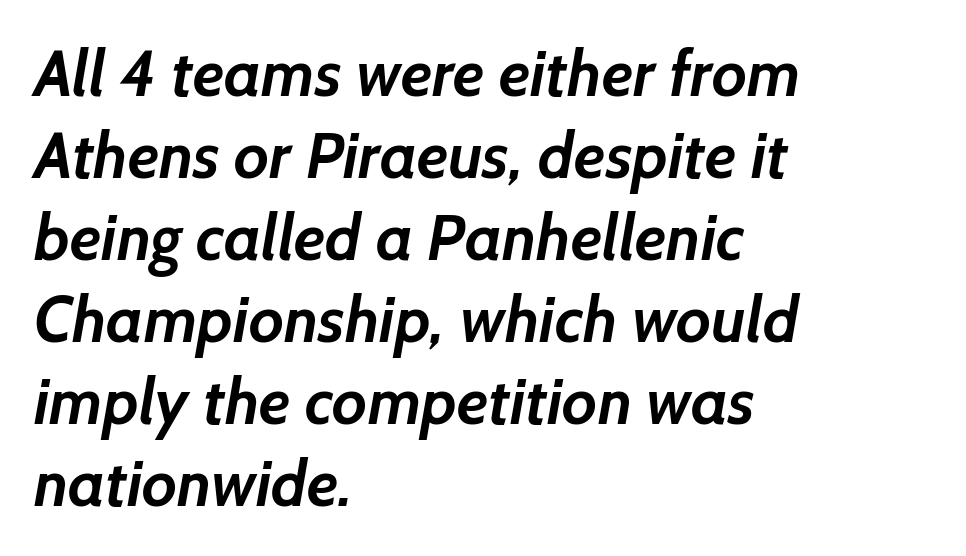
The image shows 64 px semibold sans-serif type; set left-aligned, normal line spacing (1.28x), normal letter spacing, not underlined; low stroke contrast and a medium x-height.
